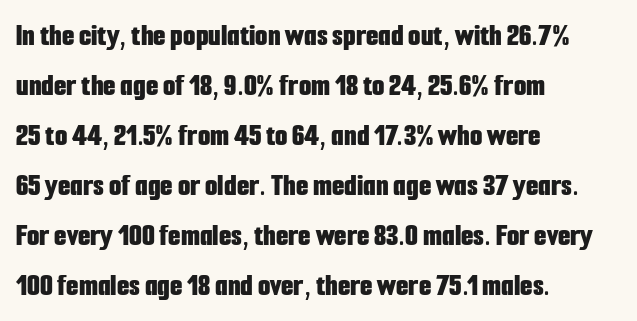
{"serif": "no", "italic": "no", "bold": "yes", "weight": "bold", "width": "condensed", "stroke_contrast": "low", "x_height": "medium", "monospaced": "no", "underline": "no", "align": "left", "line_spacing": "normal", "line_spacing_ratio": 1.56, "letter_spacing": "normal", "letter_spacing_em": 0.0, "glyph_px": 32}
